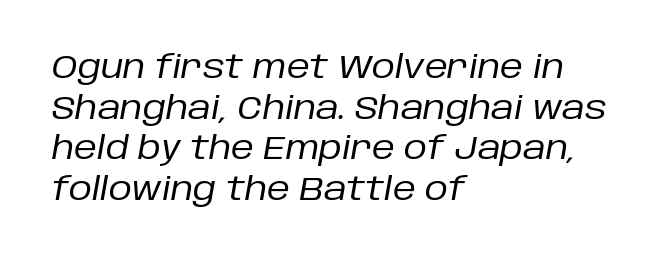
Think of a printed novel: that variable character pitch is what you see here. Is the block centered? No — it sits flush against the left margin. The gaps between neighbouring characters are ordinary and unremarkable. The leading is moderate, giving the passage an even texture. Honestly, there is no underline to notice here at all.
